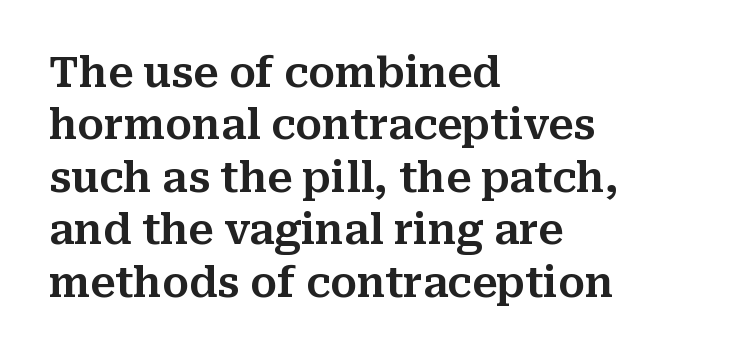
{"serif": "yes", "italic": "no", "width": "normal", "stroke_contrast": "medium", "x_height": "medium", "monospaced": "no", "underline": "no", "align": "left", "line_spacing": "normal", "line_spacing_ratio": 1.28, "letter_spacing": "normal", "letter_spacing_em": 0.0, "glyph_px": 41}
